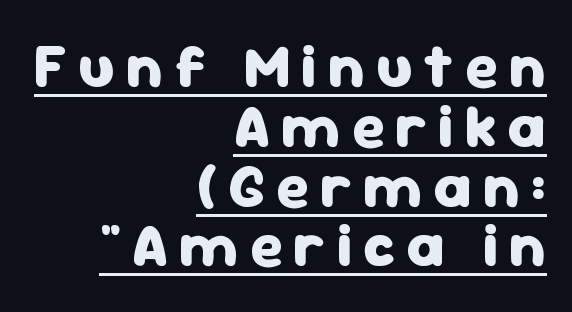
The typography opts for an upright posture over an oblique one. Horizontal bands of white between lines are thin slivers. A student would call this right alignment; a typographer would say flush right, rag left. The rendering shows plain stroke endings on the letterforms — a sans-serif design.
